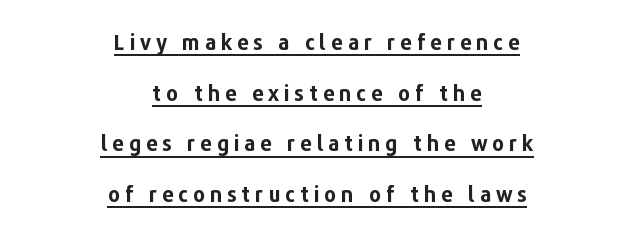
Q: Is the text bold? A: Yes.
Q: Is the text italic (slanted)? A: No, it is upright.
Q: Is the text underlined? A: Yes.
Q: How is the paragraph aligned? A: Centered.
Q: Is the spacing between letters normal or unusually wide? A: Unusually wide.
Q: Is the spacing between lines tight, normal or loose? A: Loose.
